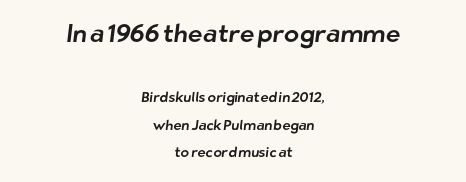
{"underline": "no", "align": "center", "line_spacing": "loose", "line_spacing_ratio": 1.94, "letter_spacing": "normal", "letter_spacing_em": 0.0, "larger_block": "first", "size_ratio": 1.79, "glyph_px": 25}
